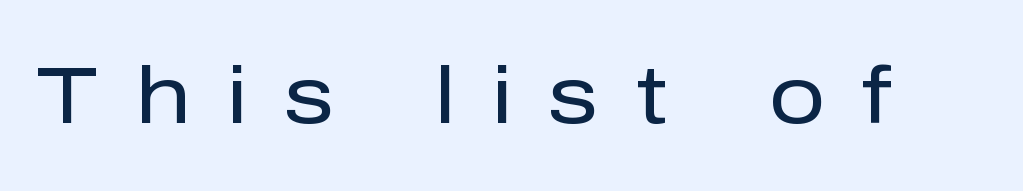
Q: Is the text bold? A: No.
Q: Is the text italic (slanted)? A: No, it is upright.
Q: Is the typeface a serif or a sans-serif typeface? A: Sans-serif.
Q: Is the text underlined? A: No.
Q: Is the spacing between letters normal or unusually wide? A: Unusually wide.
Q: Width (condensed, normal, or wide)? A: Normal.
Q: Stroke contrast? A: Low.
Q: x-height? A: Medium.
Q: Monospaced? A: No.
